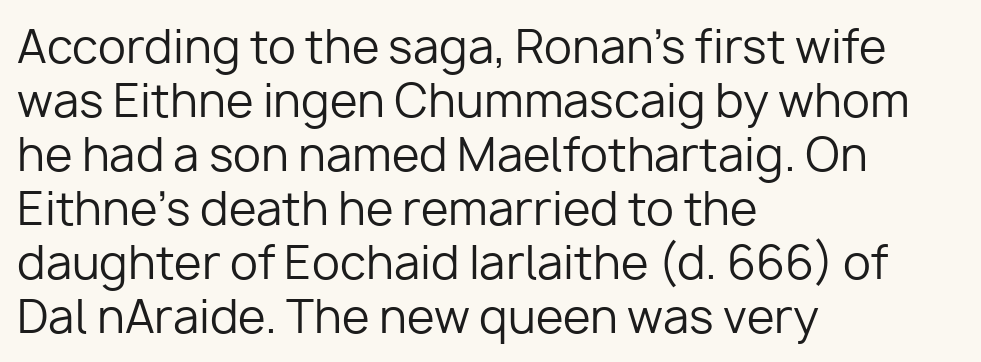
The image shows 45 px regular-weight sans-serif type, upright; set left-aligned, line spacing 1.2x, normal letter spacing, not underlined; low stroke contrast and a medium x-height.
